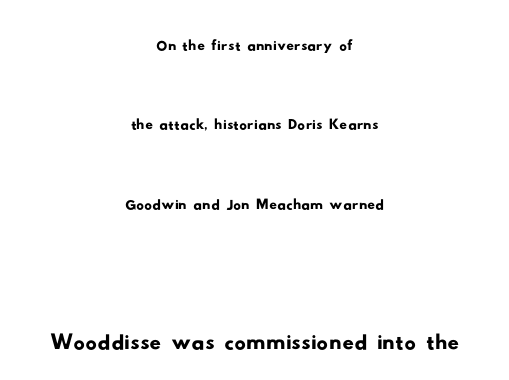
These lines stand farther apart than default settings would place them. Which margin do the lines hug? Neither — every line sits in the middle. Varying glyph widths throughout — classic text-font behaviour. Anything drawn beneath the words? Only blank space. This rendering leaves character spacing at its baseline value. Caption: upper text group reduced, lower text group enlarged.
